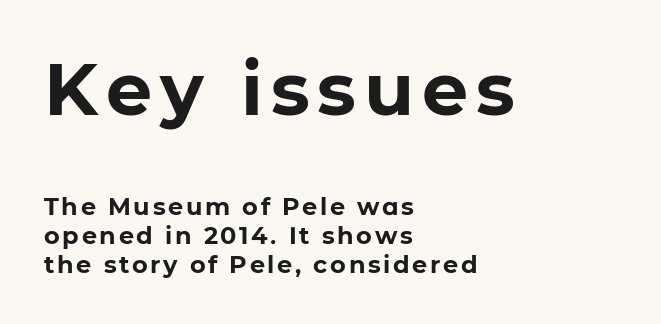
The image shows 73 px bold sans-serif type, upright; set left-aligned, line spacing 1.21x, not underlined; the first (top) block is 3.04x larger; low stroke contrast and a medium x-height.
